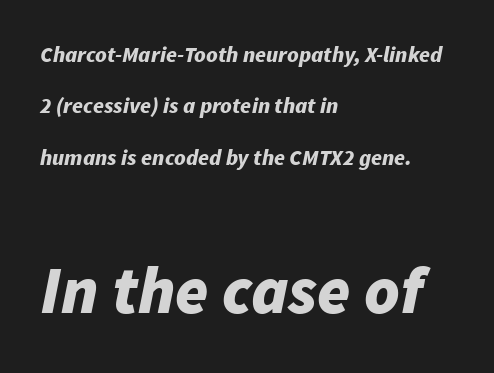
The image shows 67 px bold type, italic (leaning right); set left-aligned, loose line spacing (2.33x), normal letter spacing, not underlined; the second (bottom) block is 3.05x larger; low stroke contrast and a medium x-height.
